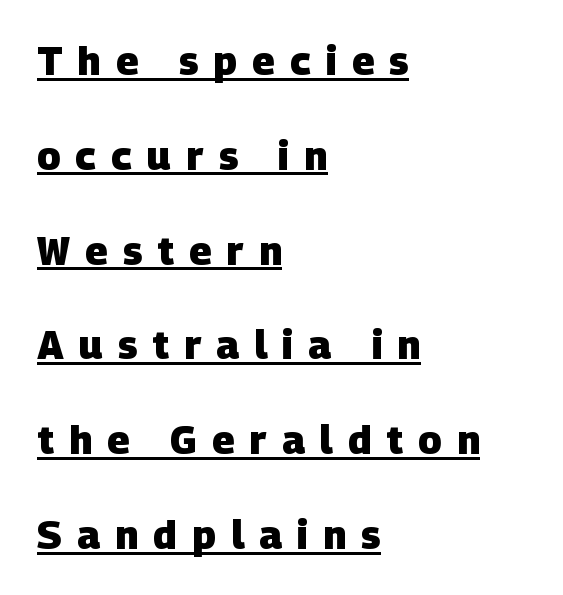
Is there an underline? Yes — a line sits under the letters. Compared with a centered layout, this one pins lines to the left instead. Vertically, the passage feels expansive, rows floating well apart. You could not count columns in this text — the font is proportionally spaced. You can tell from the bare stems that sans-serif type was used. Typographic density is high because the face is bold.
